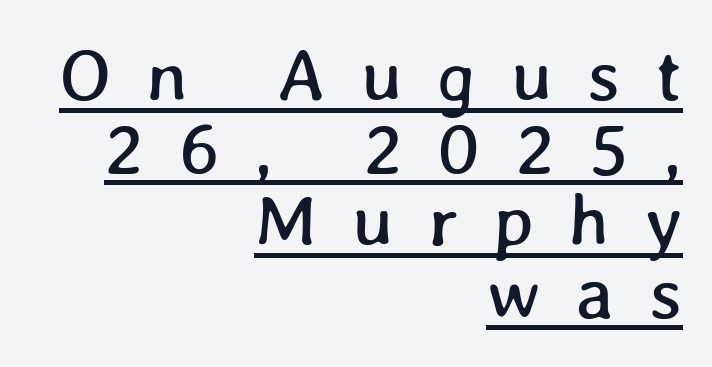
The image shows 74 px text type; set right-aligned, tight line spacing (0.98x), unusually wide letter spacing (+0.47 em), underlined; low stroke contrast and a medium x-height.
